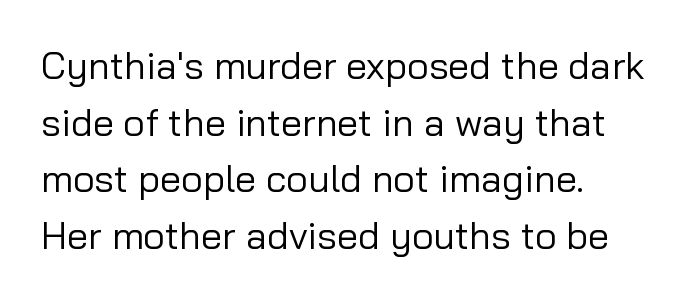
Q: Is the text bold? A: No.
Q: Is the text italic (slanted)? A: No, it is upright.
Q: Is the typeface a serif or a sans-serif typeface? A: Sans-serif.
Q: Is the text underlined? A: No.
Q: How is the paragraph aligned? A: Left-aligned.
Q: Is the spacing between letters normal or unusually wide? A: Normal.
Q: Is the spacing between lines tight, normal or loose? A: Normal.
Q: Width (condensed, normal, or wide)? A: Normal.
Q: Stroke contrast? A: Low.
Q: x-height? A: Medium.
Q: Monospaced? A: No.
